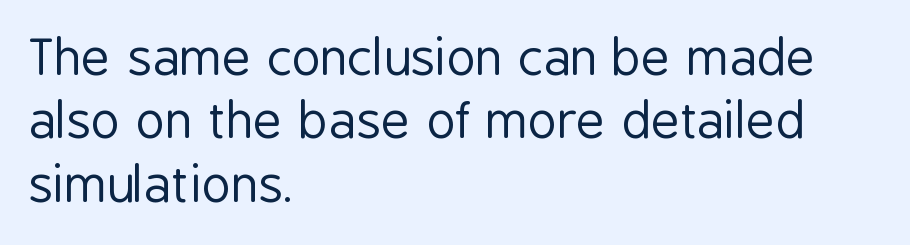
{"serif": "no", "italic": "no", "bold": "no", "weight": "regular", "width": "condensed", "stroke_contrast": "low", "x_height": "medium", "monospaced": "no", "underline": "no", "align": "left", "line_spacing": "normal", "line_spacing_ratio": 1.27, "letter_spacing": "normal", "letter_spacing_em": 0.0, "glyph_px": 50}
